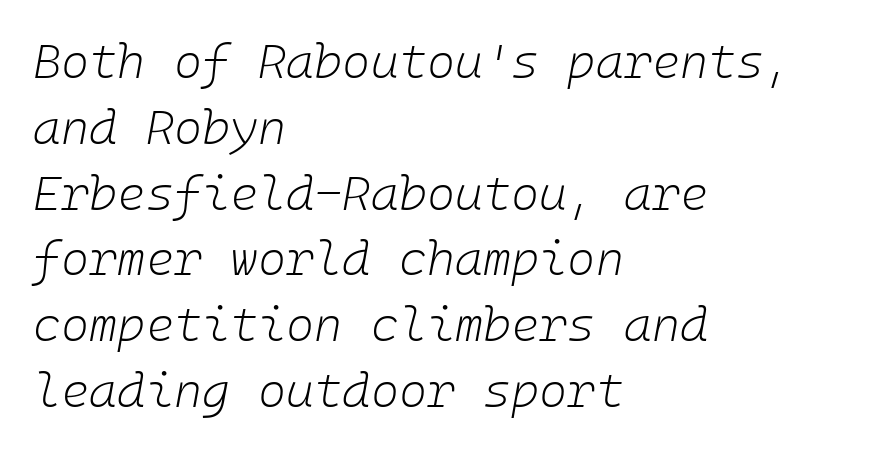
The image shows 48 px light type, italic (leaning right); set left-aligned, normal line spacing (1.37x), normal letter spacing, not underlined; low stroke contrast and a medium x-height.
